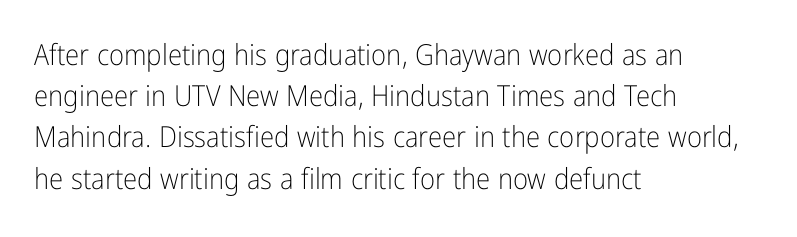
Q: Is the text bold? A: No.
Q: Is the text italic (slanted)? A: No, it is upright.
Q: Is the typeface a serif or a sans-serif typeface? A: Sans-serif.
Q: Is the text underlined? A: No.
Q: How is the paragraph aligned? A: Left-aligned.
Q: Is the spacing between letters normal or unusually wide? A: Normal.
Q: Is the spacing between lines tight, normal or loose? A: Normal.
Q: Width (condensed, normal, or wide)? A: Condensed.
Q: Stroke contrast? A: Low.
Q: x-height? A: Medium.
Q: Monospaced? A: No.
